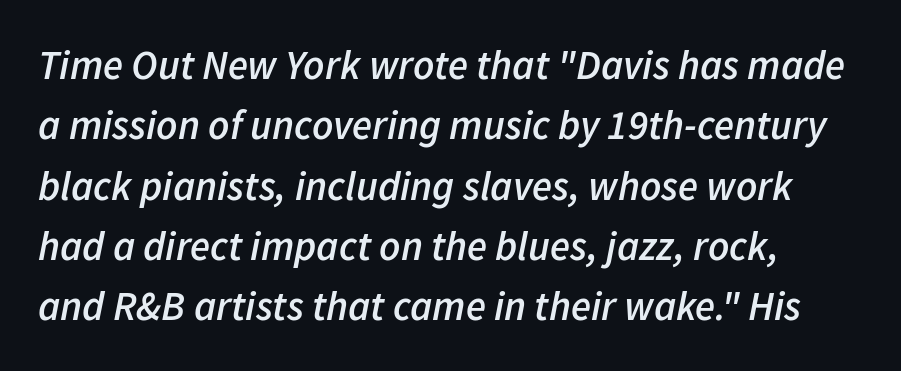
Casual observation: everything's shoved over to the left. A fair bit of extra ink — the face is semibold, not bold. Summary of vertical rhythm: regular, with standard interline spacing. Standard letterfit; no display-style spreading of the glyphs.
